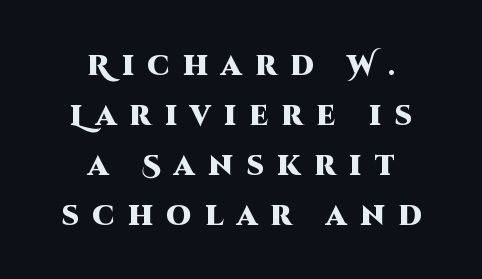
Q: Is the text bold? A: Yes.
Q: Is the text italic (slanted)? A: No, it is upright.
Q: Is the typeface a serif or a sans-serif typeface? A: Sans-serif.
Q: Is the text underlined? A: No.
Q: How is the paragraph aligned? A: Centered.
Q: Is the spacing between letters normal or unusually wide? A: Unusually wide.
Q: Width (condensed, normal, or wide)? A: Normal.
Q: Stroke contrast? A: High.
Q: x-height? A: Large.
Q: Monospaced? A: No.
